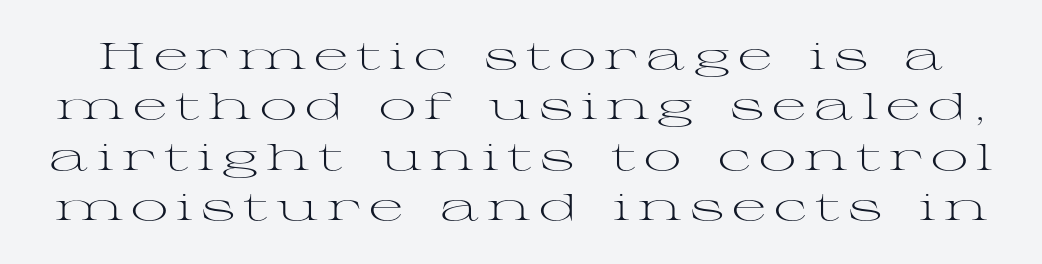
The image shows 37 px light, wide serif type, upright; set normal line spacing (1.36x), unusually wide letter spacing (+0.22 em), not underlined; medium stroke contrast and a medium x-height.
